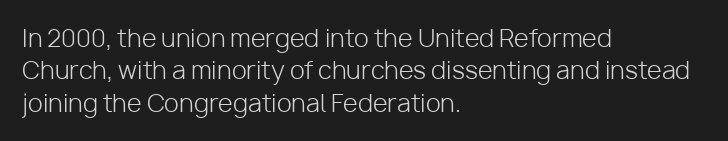
Q: Is the text bold? A: No.
Q: Is the text italic (slanted)? A: No, it is upright.
Q: Is the text underlined? A: No.
Q: How is the paragraph aligned? A: Left-aligned.
Q: Is the spacing between letters normal or unusually wide? A: Normal.
Q: Is the spacing between lines tight, normal or loose? A: Normal.
